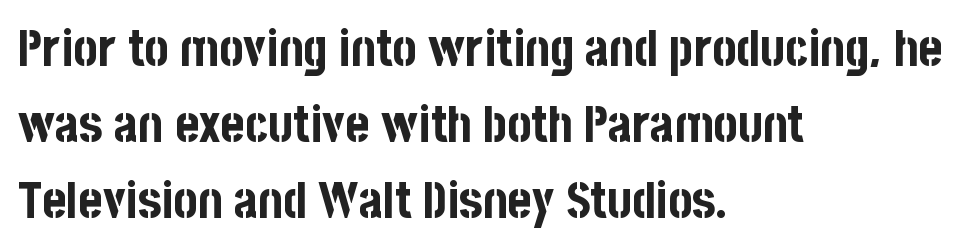
Here the glyphs are tracked normally, forming tight word shapes. Looks like regular typesetting: each glyph gets only the width it needs. Does the lettering tilt? It doesn't — this is upright. Layout note: lines flush left.
